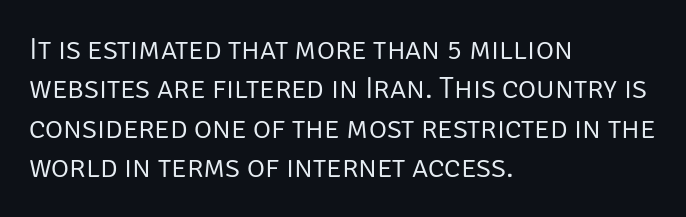
The image shows 31 px light sans-serif type, upright; set left-aligned, normal line spacing (1.27x), normal letter spacing, not underlined; low stroke contrast and a large x-height.
